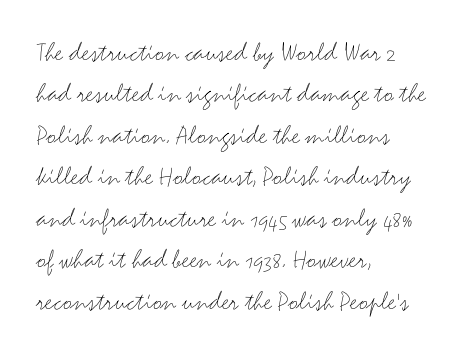
{"serif": "no", "bold": "no", "weight": "light", "width": "wide", "stroke_contrast": "medium", "x_height": "small", "monospaced": "no", "underline": "no", "align": "left", "line_spacing": "normal", "line_spacing_ratio": 1.48, "letter_spacing": "normal", "letter_spacing_em": 0.0, "glyph_px": 28}
